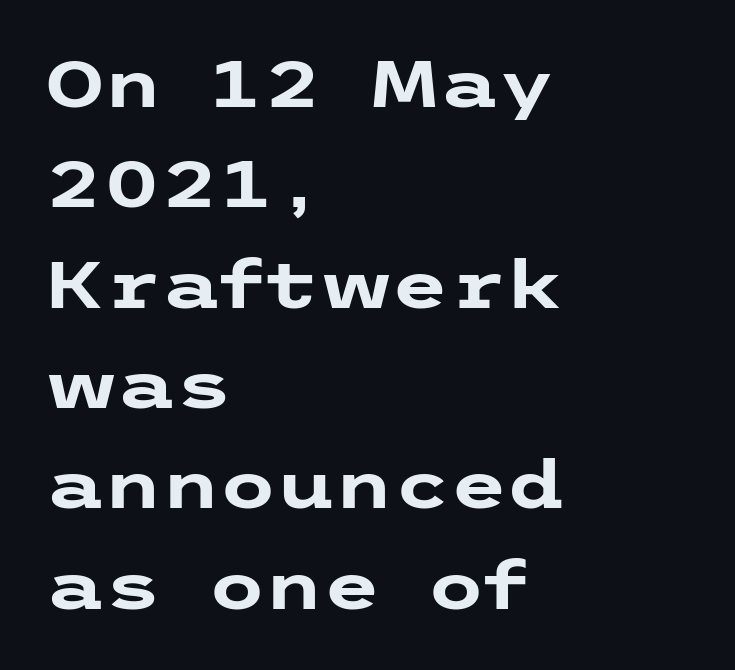
Q: Is the text bold? A: Yes.
Q: Is the text italic (slanted)? A: No, it is upright.
Q: Is the typeface a serif or a sans-serif typeface? A: Sans-serif.
Q: Is the text underlined? A: No.
Q: How is the paragraph aligned? A: Left-aligned.
Q: Is the spacing between letters normal or unusually wide? A: Normal.
Q: Is the spacing between lines tight, normal or loose? A: Normal.
Q: Width (condensed, normal, or wide)? A: Wide.
Q: Stroke contrast? A: Low.
Q: x-height? A: Medium.
